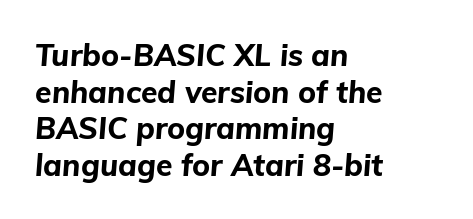
Q: Is the text bold? A: Yes.
Q: Is the text italic (slanted)? A: Yes, it leans right by about 5 degrees.
Q: Is the text underlined? A: No.
Q: How is the paragraph aligned? A: Left-aligned.
Q: Is the spacing between letters normal or unusually wide? A: Normal.
Q: Width (condensed, normal, or wide)? A: Normal.
Q: Stroke contrast? A: Low.
Q: x-height? A: Medium.
Q: Monospaced? A: No.
